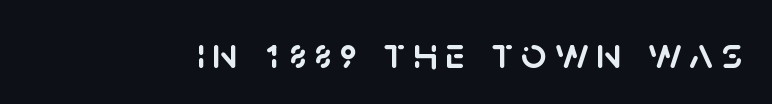
The image shows 45 px sans-serif type, upright; set not underlined; low stroke contrast and a large x-height.
